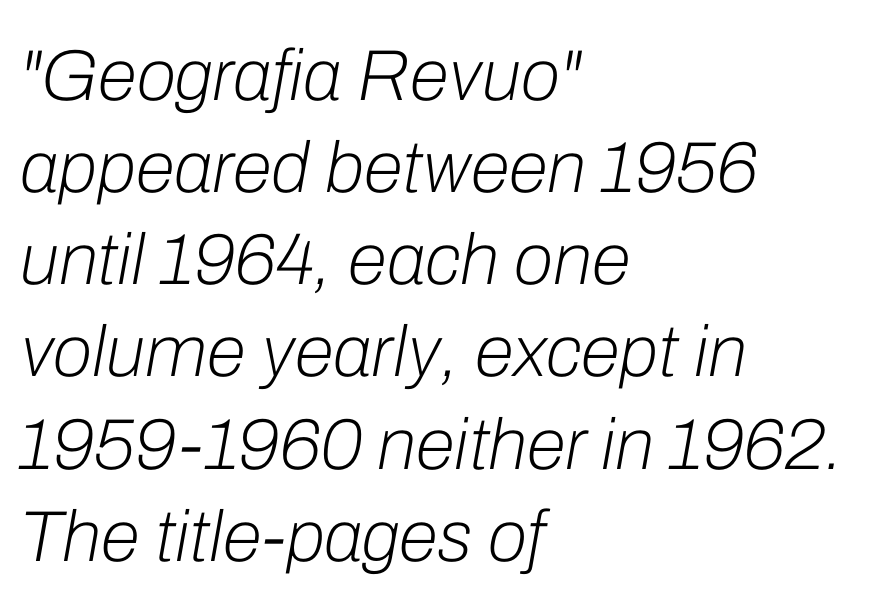
Q: Is the text bold? A: No.
Q: Is the text italic (slanted)? A: Yes, it leans right by about 10 degrees.
Q: Is the text underlined? A: No.
Q: How is the paragraph aligned? A: Left-aligned.
Q: Is the spacing between letters normal or unusually wide? A: Normal.
Q: Is the spacing between lines tight, normal or loose? A: Normal.
Q: Width (condensed, normal, or wide)? A: Normal.
Q: Stroke contrast? A: Low.
Q: x-height? A: Medium.
Q: Monospaced? A: No.
